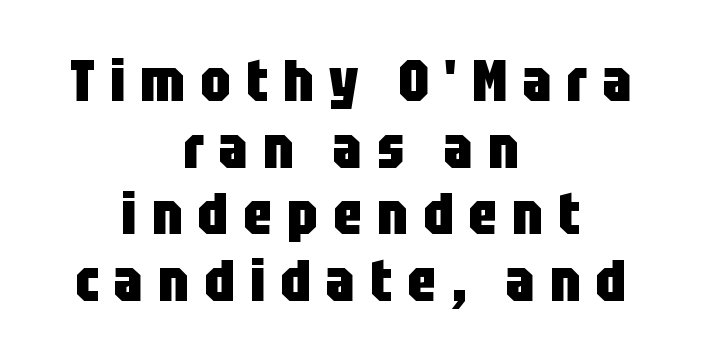
The compositor balanced each line on the midline. These lines are composed in type without serifs. The letters advance in unequal steps, a hallmark of proportional type. No italicization has been applied; the sample stays upright. Does the leading feel generous? Not at all — it's pinched. Bold? Absolutely — the strokes are thick and heavy.
